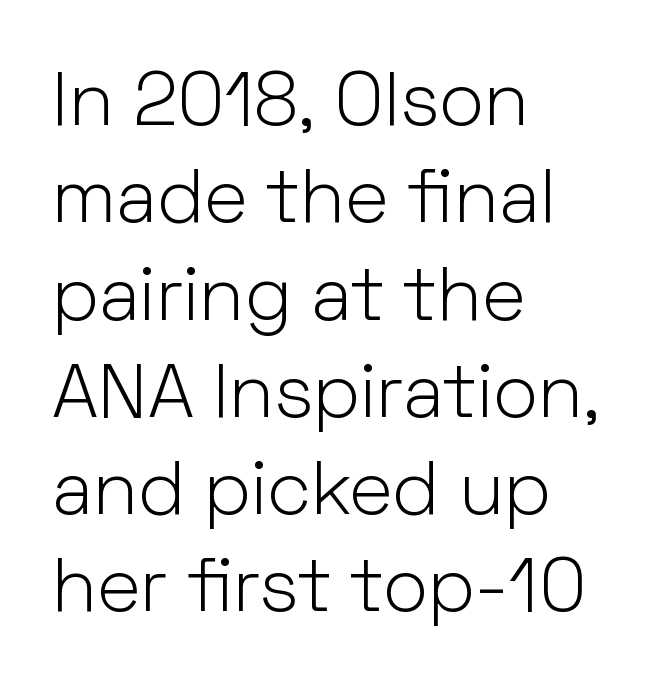
Q: Is the text bold? A: No.
Q: Is the text italic (slanted)? A: No, it is upright.
Q: Is the typeface a serif or a sans-serif typeface? A: Sans-serif.
Q: Is the text underlined? A: No.
Q: How is the paragraph aligned? A: Left-aligned.
Q: Is the spacing between letters normal or unusually wide? A: Normal.
Q: Is the spacing between lines tight, normal or loose? A: Normal.
Q: Width (condensed, normal, or wide)? A: Normal.
Q: Stroke contrast? A: Low.
Q: x-height? A: Medium.
Q: Monospaced? A: No.
